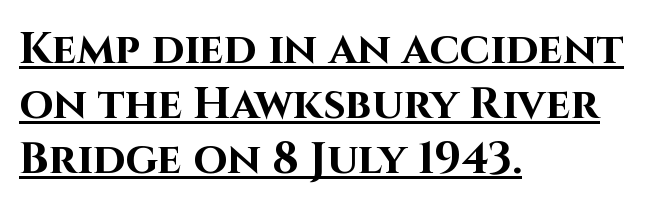
Is there any slant? The stems are plumb. The letters advance in unequal steps, a hallmark of proportional type. What's the leading like? Ordinary, nothing unusual. Notice how a bar underscores the lettering throughout. Summary of weight: heavy, a full bold.
